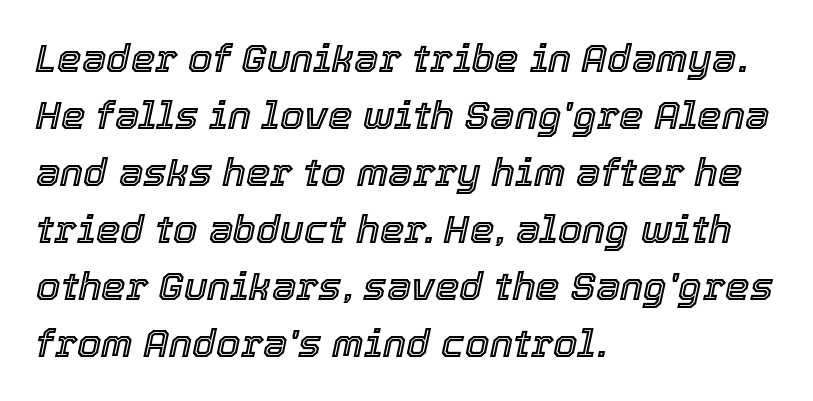
The lines sit at an ordinary, default distance from one another. Tracking value appears to be zero — textbook default spacing. This sample uses an oblique cut, with every glyph tilted off the vertical. Has an underline been added? It has not.
